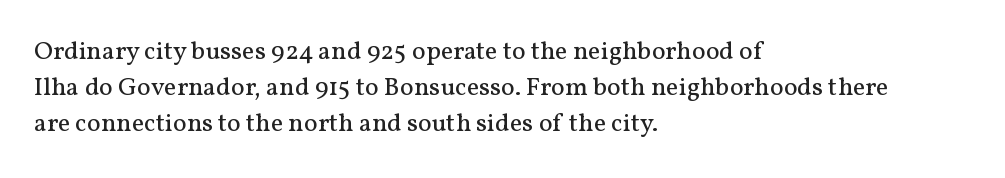
Teacher's note: observe the even left margin — that is flush-left alignment. Students, note that the glyphs here touch the page at normal intervals. Do the letters lean? They stand straight. Descenders hang freely into open space. Stem width sits at or under what a default text font uses.
